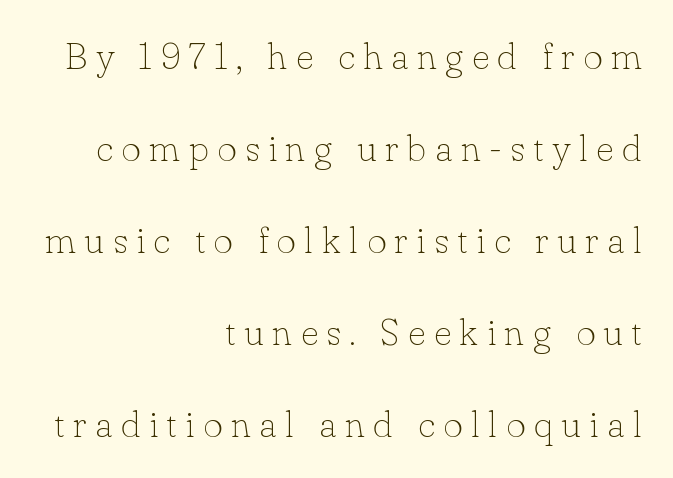
This sample trades compactness for vertical openness between lines. The letters are spread apart with noticeably loose tracking. The type sits square on the baseline with zero lean. This sample uses a serif face. Is the stroke heavy? The answer is a plain regular-or-lighter.
